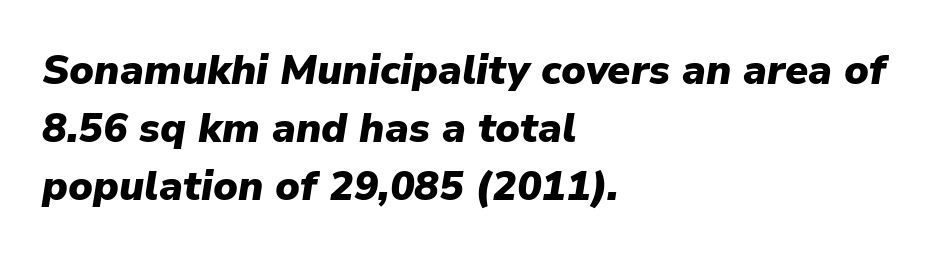
Q: Is the text bold? A: Yes.
Q: Is the text italic (slanted)? A: Yes, it leans right by about 9 degrees.
Q: Is the text underlined? A: No.
Q: How is the paragraph aligned? A: Left-aligned.
Q: Is the spacing between letters normal or unusually wide? A: Normal.
Q: Is the spacing between lines tight, normal or loose? A: Normal.
Q: Width (condensed, normal, or wide)? A: Normal.
Q: Stroke contrast? A: Low.
Q: x-height? A: Medium.
Q: Monospaced? A: No.
